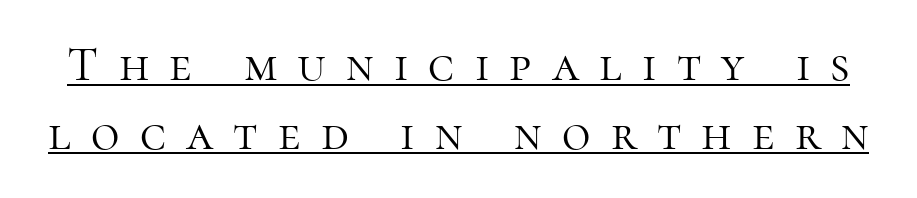
A rule runs beneath these lines of type. The weight tops out at a normal text grade. Does extra space separate the letters? Yes, quite a lot of it. The letters stand upright; this is a roman face. The vertical gap from one line to the next is medium. Does the type have serifs? Yes, each stem ends in a small foot.
